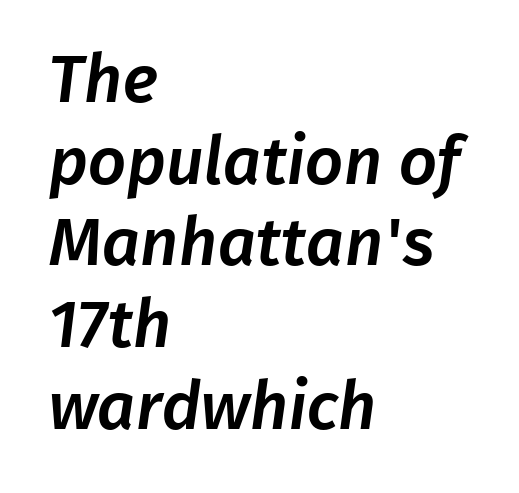
Each line starts at the same left margin while the right side varies. This rendering features lettering with no underline. The face used here is rendered with its standard letterfit. Character widths vary here, with narrow letters taking less room than wide ones. Are there feet on the stems? There aren't — it's a sans.
